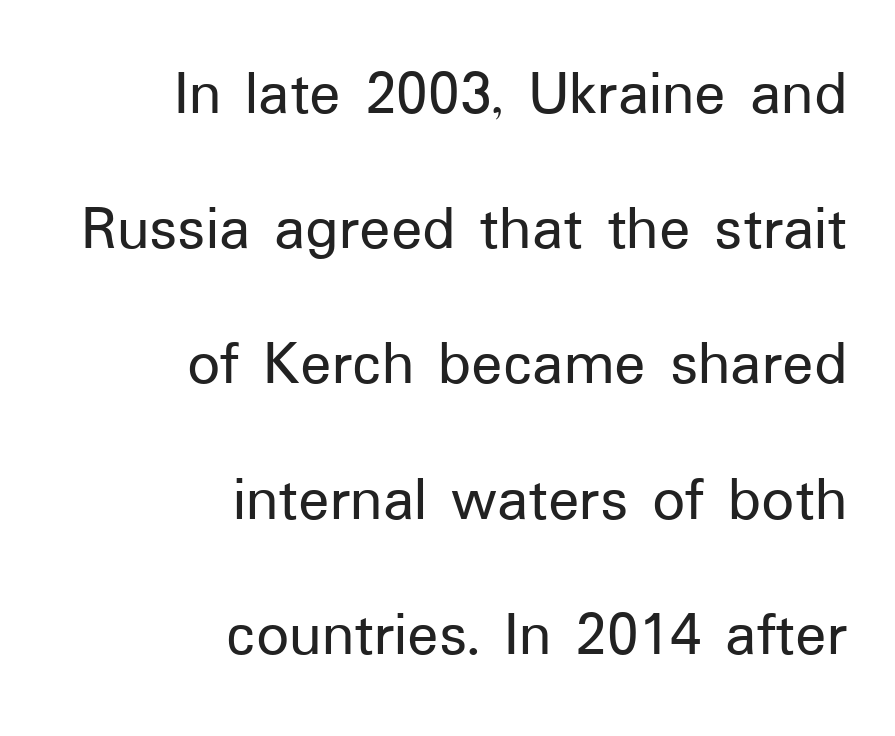
Rendered with straight, roman letterforms. Inter-character spacing is left at the font's built-in metrics. Horizontally, the lines are justified to the trailing edge only. Looks like regular typesetting: each glyph gets only the width it needs.
